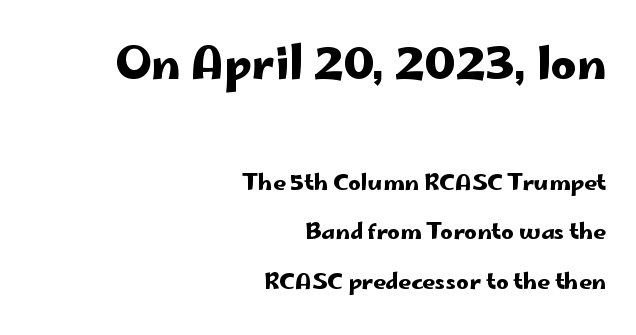
{"serif": "no", "italic": "no", "width": "wide", "stroke_contrast": "low", "x_height": "small", "monospaced": "no", "underline": "no", "align": "right", "line_spacing": "loose", "line_spacing_ratio": 2.26, "letter_spacing": "normal", "letter_spacing_em": 0.0, "larger_block": "first", "size_ratio": 2.0, "glyph_px": 44}
